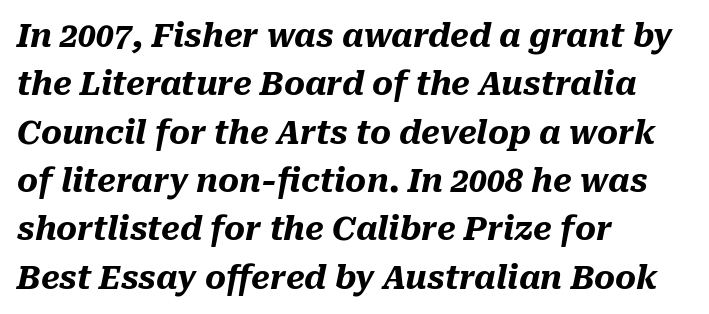
Q: Is the text bold? A: Yes.
Q: Is the text italic (slanted)? A: Yes, it leans right by about 10 degrees.
Q: Is the text underlined? A: No.
Q: How is the paragraph aligned? A: Left-aligned.
Q: Is the spacing between letters normal or unusually wide? A: Normal.
Q: Is the spacing between lines tight, normal or loose? A: Normal.
Q: Width (condensed, normal, or wide)? A: Normal.
Q: Stroke contrast? A: Medium.
Q: x-height? A: Medium.
Q: Monospaced? A: No.
